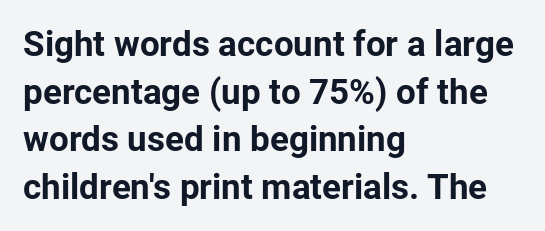
Q: Is the text bold? A: Yes.
Q: Is the text italic (slanted)? A: No, it is upright.
Q: Is the typeface a serif or a sans-serif typeface? A: Sans-serif.
Q: Is the text underlined? A: No.
Q: How is the paragraph aligned? A: Left-aligned.
Q: Is the spacing between letters normal or unusually wide? A: Normal.
Q: Is the spacing between lines tight, normal or loose? A: Normal.
Q: Width (condensed, normal, or wide)? A: Normal.
Q: Stroke contrast? A: Low.
Q: x-height? A: Medium.
Q: Monospaced? A: No.
